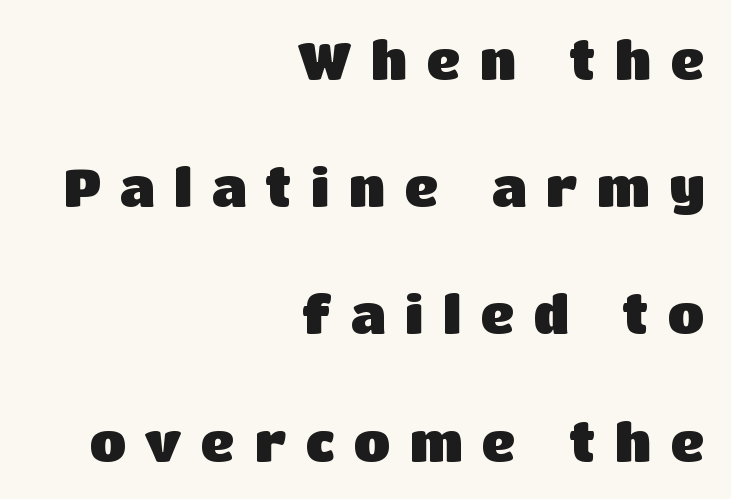
The image shows 53 px heavy sans-serif type, upright; set right-aligned, loose line spacing (2.4x), unusually wide letter spacing (+0.36 em), not underlined; low stroke contrast and a large x-height.
